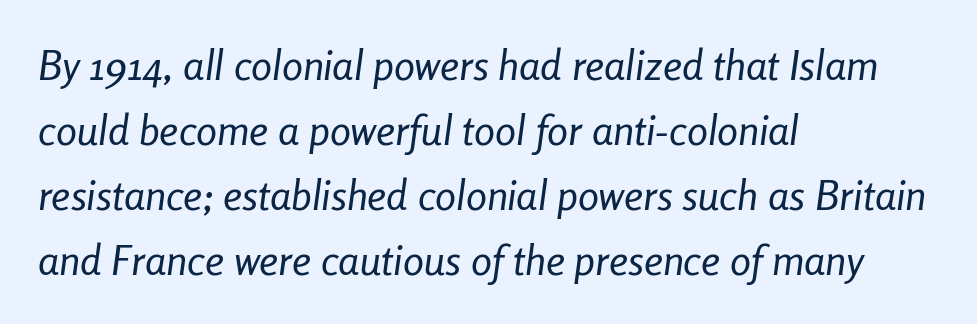
Q: Is the text bold? A: No.
Q: Is the text italic (slanted)? A: Yes, it leans right by about 8 degrees.
Q: Is the text underlined? A: No.
Q: How is the paragraph aligned? A: Left-aligned.
Q: Is the spacing between letters normal or unusually wide? A: Normal.
Q: Is the spacing between lines tight, normal or loose? A: Normal.
Q: Width (condensed, normal, or wide)? A: Condensed.
Q: Stroke contrast? A: Low.
Q: x-height? A: Medium.
Q: Monospaced? A: No.
